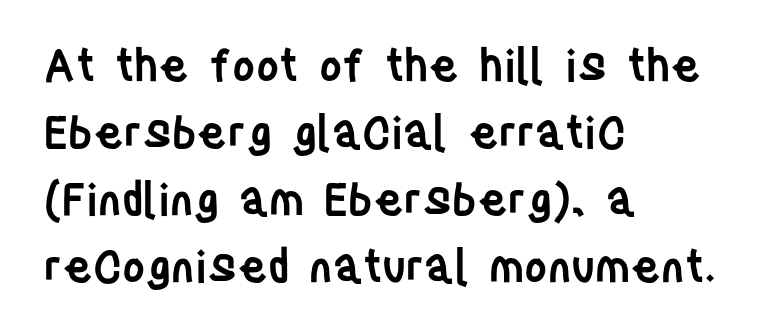
The image shows 44 px semibold, condensed sans-serif type, upright; set left-aligned, normal line spacing (1.52x), normal letter spacing, not underlined; low stroke contrast and a large x-height.
